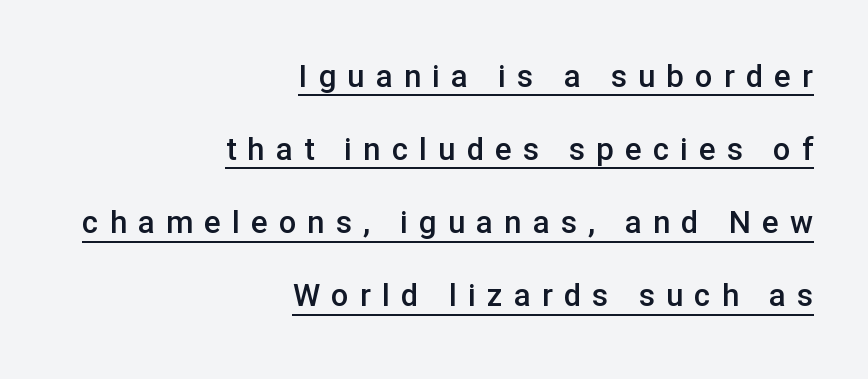
Q: Is the text bold? A: Semi-bold.
Q: Is the text italic (slanted)? A: No, it is upright.
Q: Is the typeface a serif or a sans-serif typeface? A: Sans-serif.
Q: Is the text underlined? A: Yes.
Q: How is the paragraph aligned? A: Right-aligned.
Q: Is the spacing between letters normal or unusually wide? A: Unusually wide.
Q: Is the spacing between lines tight, normal or loose? A: Loose.
Q: Width (condensed, normal, or wide)? A: Normal.
Q: Stroke contrast? A: Low.
Q: x-height? A: Medium.
Q: Monospaced? A: No.
